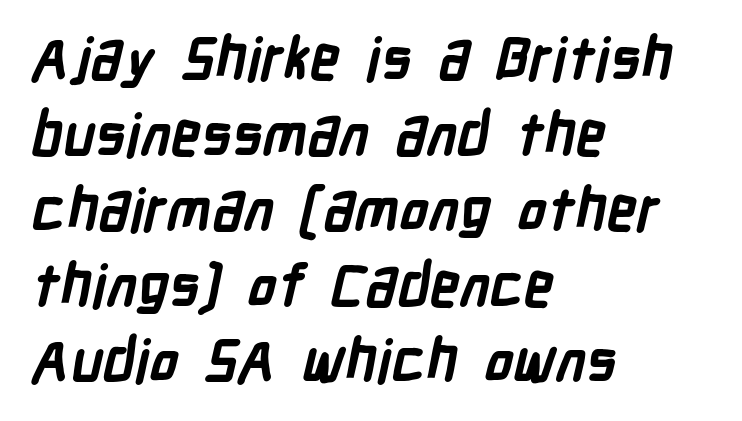
The image shows 59 px semibold, condensed sans-serif type; set left-aligned, normal line spacing (1.28x), normal letter spacing, not underlined; low stroke contrast and a medium x-height.
